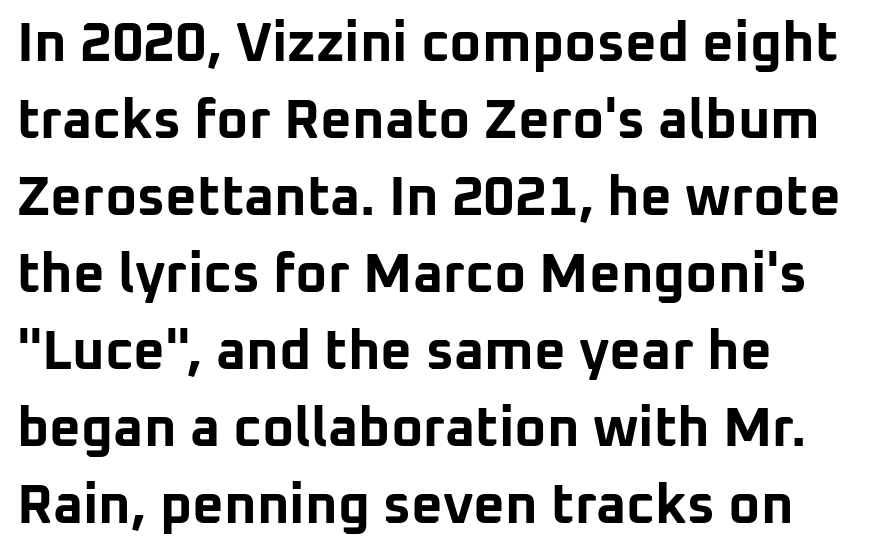
{"serif": "no", "italic": "no", "bold": "yes", "weight": "bold", "width": "normal", "stroke_contrast": "low", "x_height": "medium", "monospaced": "no", "underline": "no", "align": "left", "line_spacing": "normal", "line_spacing_ratio": 1.4, "letter_spacing": "normal", "letter_spacing_em": 0.0, "glyph_px": 55}
